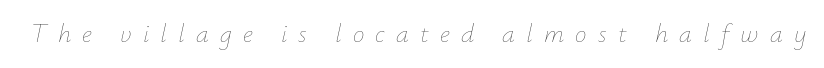
The letterforms stand isolated, each surrounded by extra space. Think standard paragraph weight, or any step lighter than that. Is the type slanted? Yes — the strokes lean at a clear angle. Descender tails drop into unmarked territory.
